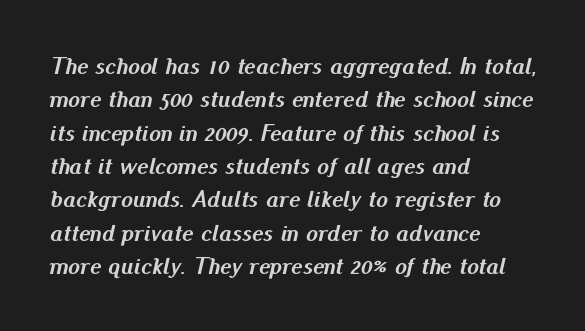
{"italic": "yes", "lean": "right", "slant_degrees": 13, "bold": "yes", "underline": "no", "align": "left", "line_spacing": "normal", "line_spacing_ratio": 1.39, "letter_spacing": "normal", "letter_spacing_em": 0.0, "glyph_px": 24}
